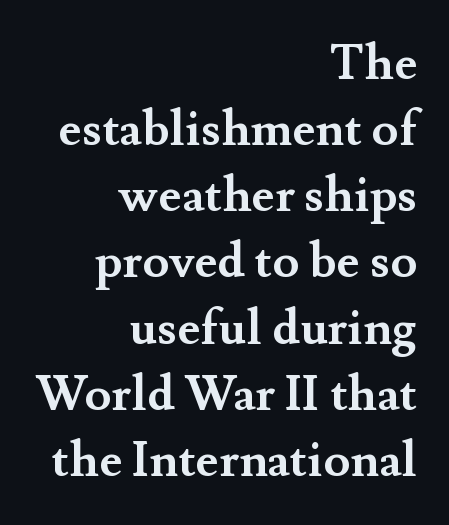
{"serif": "yes", "italic": "no", "bold": "yes", "weight": "semibold", "width": "normal", "stroke_contrast": "medium", "x_height": "small", "monospaced": "no", "underline": "no", "align": "right", "line_spacing": "normal", "line_spacing_ratio": 1.35, "letter_spacing": "normal", "letter_spacing_em": 0.0, "glyph_px": 49}
